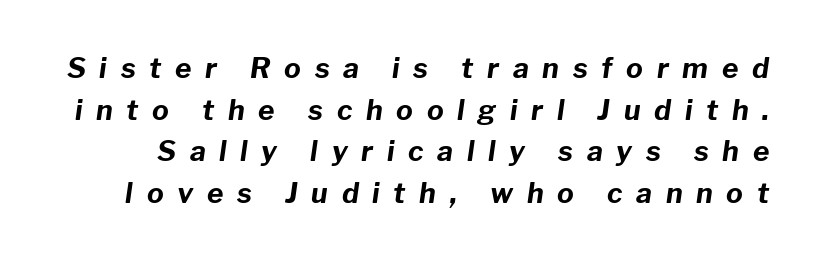
Q: Is the text bold? A: Yes.
Q: Is the text italic (slanted)? A: Yes, it leans right by about 8 degrees.
Q: Is the text underlined? A: No.
Q: Is the spacing between letters normal or unusually wide? A: Unusually wide.
Q: Is the spacing between lines tight, normal or loose? A: Normal.
Q: Width (condensed, normal, or wide)? A: Normal.
Q: Stroke contrast? A: Low.
Q: x-height? A: Medium.
Q: Monospaced? A: No.
